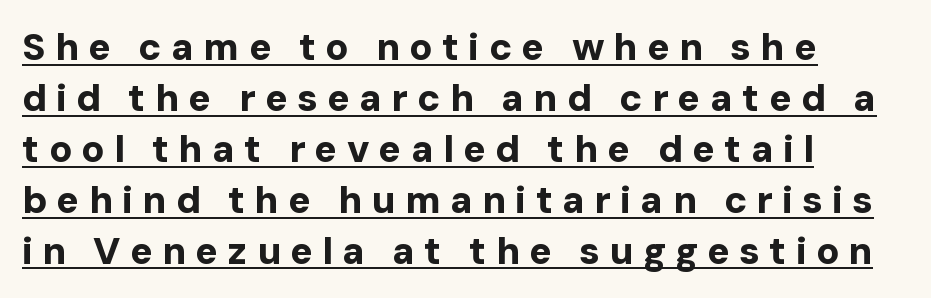
This sample is left-justified, so line endings fall wherever the words run out. Tracking value appears strongly positive — letters spread wide. You can tell it's not italic because the verticals are truly vertical. Vertical spacing — default. Think of a printed novel: that variable character pitch is what you see here.
